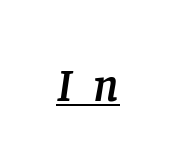
Q: Is the text italic (slanted)? A: Yes, it leans right by about 8 degrees.
Q: Is the typeface a serif or a sans-serif typeface? A: Serif.
Q: Is the text underlined? A: Yes.
Q: Is the spacing between letters normal or unusually wide? A: Unusually wide.
Q: Width (condensed, normal, or wide)? A: Normal.
Q: Stroke contrast? A: Low.
Q: x-height? A: Large.
Q: Monospaced? A: No.
